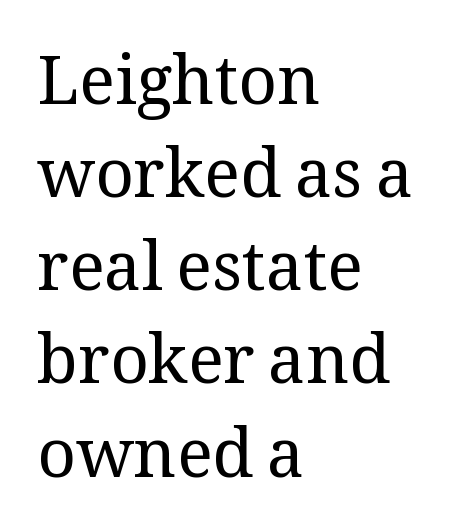
Q: Is the text bold? A: No.
Q: Is the text italic (slanted)? A: No, it is upright.
Q: Is the typeface a serif or a sans-serif typeface? A: Serif.
Q: Is the text underlined? A: No.
Q: How is the paragraph aligned? A: Left-aligned.
Q: Is the spacing between letters normal or unusually wide? A: Normal.
Q: Is the spacing between lines tight, normal or loose? A: Normal.
Q: Width (condensed, normal, or wide)? A: Normal.
Q: Stroke contrast? A: Medium.
Q: x-height? A: Medium.
Q: Monospaced? A: No.
